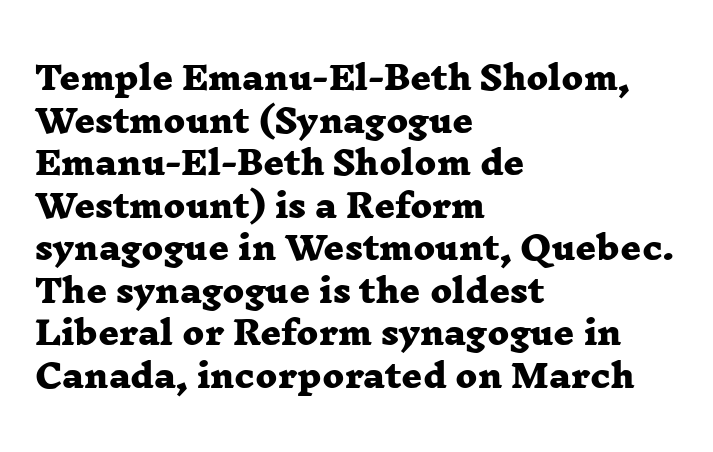
Letterform terminals end in serifs throughout the passage. I'd describe the lettering as bold — thick and assertive. Interline gaps are of average width in this sample. Line starts are locked; line ends wander.
